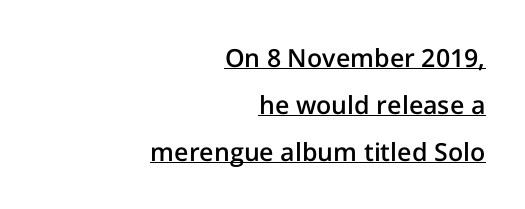
This sample carries an underscore along the baseline area. Posture: upright roman. Firm but not heavy-handed strokes: this text is semibold. Reading down the block, your eye finds every line finishing at a fixed right position. Words appear dense and cohesive because spacing is normal.
